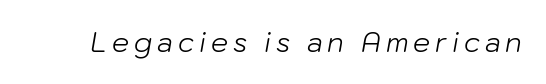
The image shows 27 px text type, italic (leaning right); set not underlined.
